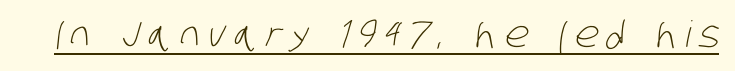
Someone cranked the tracking dial way up on this one. Classification — sans serif. Like a heading marked for emphasis, these lines bear an underscore. Weight: regular or lighter.
